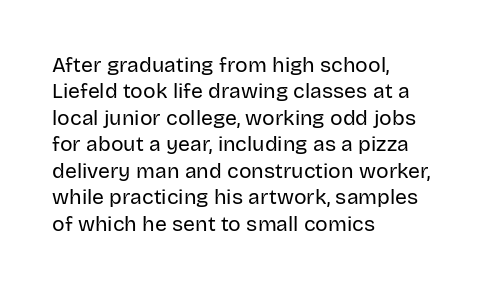
{"italic": "no", "bold": "no", "underline": "no", "align": "left", "line_spacing": "normal", "line_spacing_ratio": 1.26, "letter_spacing": "normal", "letter_spacing_em": 0.0, "glyph_px": 21}
